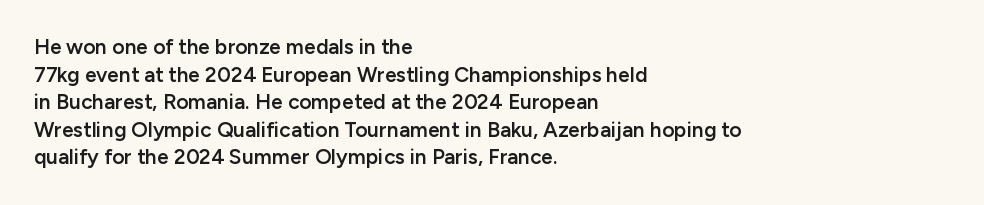
{"italic": "no", "bold": "semi", "underline": "no", "align": "left", "line_spacing": "normal", "line_spacing_ratio": 1.31, "letter_spacing": "normal", "letter_spacing_em": 0.0, "glyph_px": 21}
